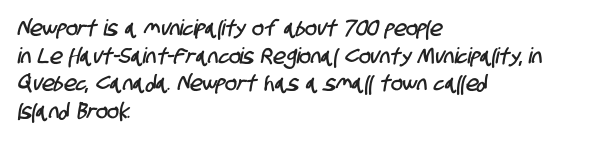
The baseline area is clear. This block has exactly the height ordinary leading produces. Letter spacing: default. The lines are quadded left.
